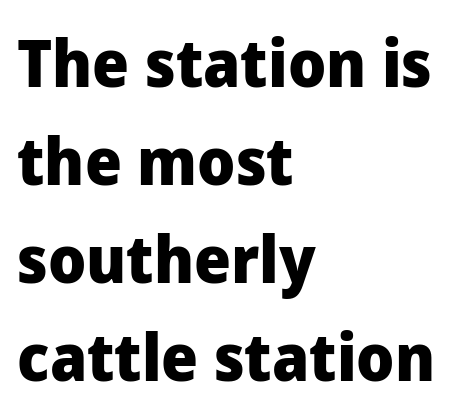
{"serif": "no", "italic": "no", "bold": "yes", "weight": "heavy", "width": "normal", "stroke_contrast": "low", "x_height": "medium", "monospaced": "no", "underline": "no", "align": "left", "line_spacing": "normal", "line_spacing_ratio": 1.51, "letter_spacing": "normal", "letter_spacing_em": 0.0, "glyph_px": 65}
